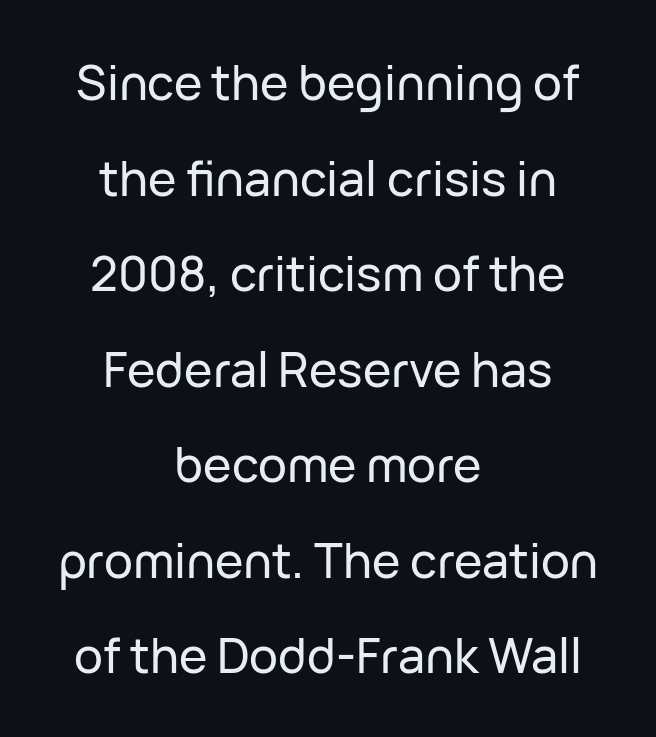
{"serif": "no", "italic": "no", "width": "normal", "stroke_contrast": "low", "x_height": "medium", "monospaced": "no", "underline": "no", "align": "center", "line_spacing": "loose", "line_spacing_ratio": 1.99, "letter_spacing": "normal", "letter_spacing_em": 0.0, "glyph_px": 48}
